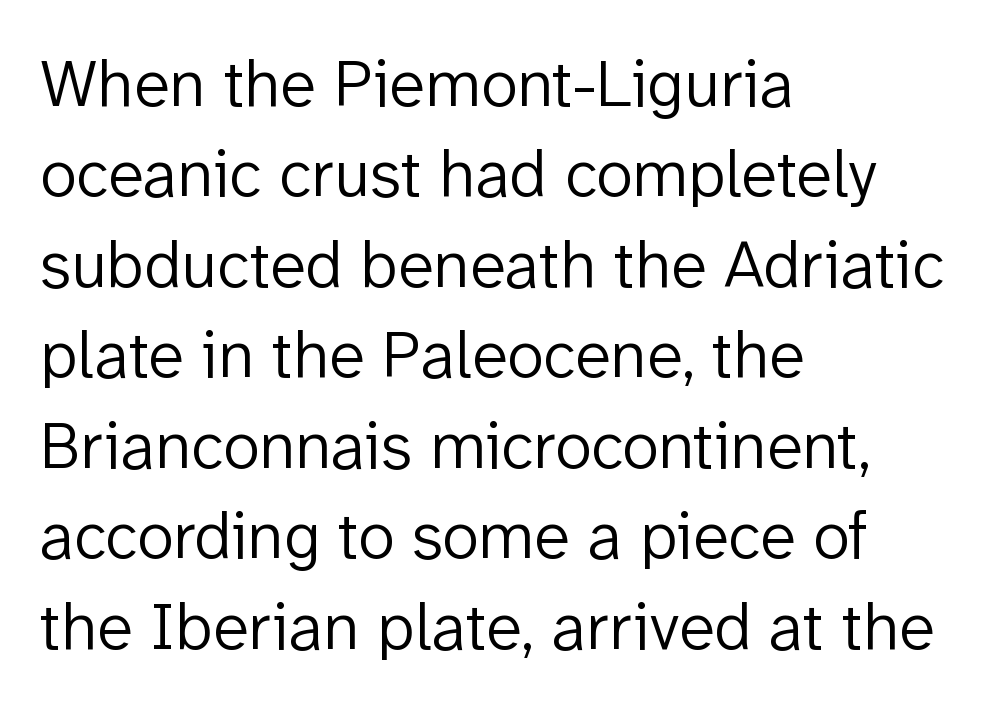
The weight would be labelled regular, book, light, or lighter still. Nobody touched the tracking dial on this one. Posture: straight, roman, zero tilt. Horizontal bands of white between lines are of average thickness. Decoration check: the copy has no underline.
